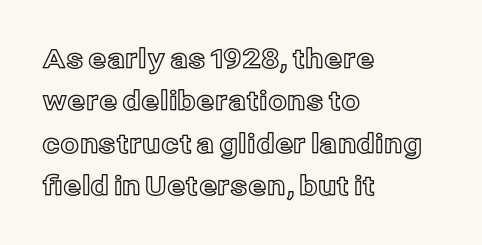
Successive baselines arrive at the customary interval. Tall strokes in this sample are plumb rather than angled. Where is the straight margin? On the left. Lines of text with bare space underneath. Each word holds together tightly as a unit, with standard inter-letter gaps.
